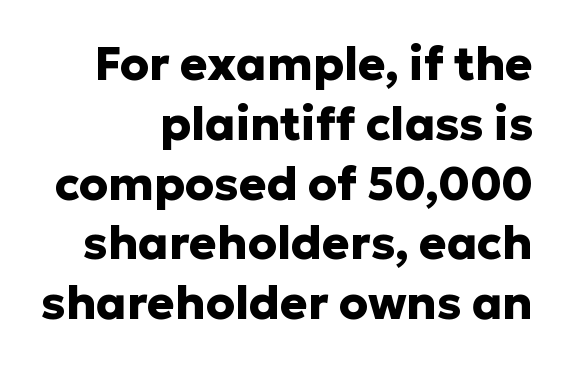
The image shows 46 px heavy sans-serif type, upright; set right-aligned, normal line spacing (1.3x), normal letter spacing, not underlined; low stroke contrast and a medium x-height.
